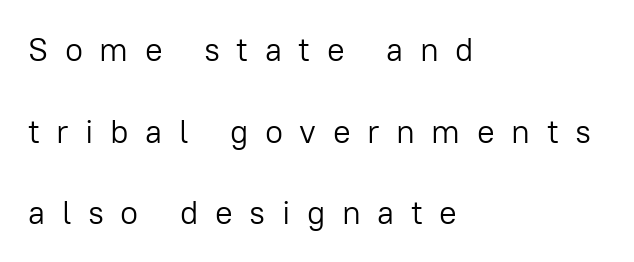
A typesetter would call this heavily tracked-out type. Ordinary non-slanted type is in use. On a weight scale, this lands at 450 or below. The text block is weighted toward the left margin, trailing off unevenly rightward. The leading is generous, giving the passage an open texture. Plain, unruled lines of type.
